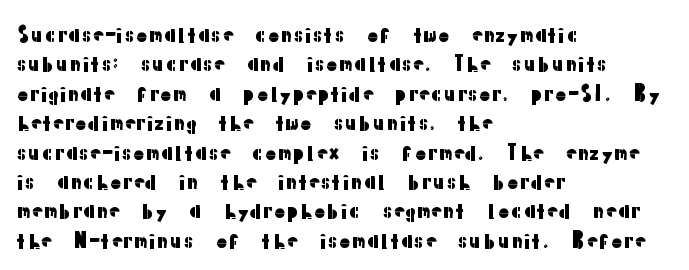
{"italic": "no", "underline": "no", "align": "left", "line_spacing": "normal", "line_spacing_ratio": 1.4, "letter_spacing": "normal", "letter_spacing_em": 0.0, "glyph_px": 21}
